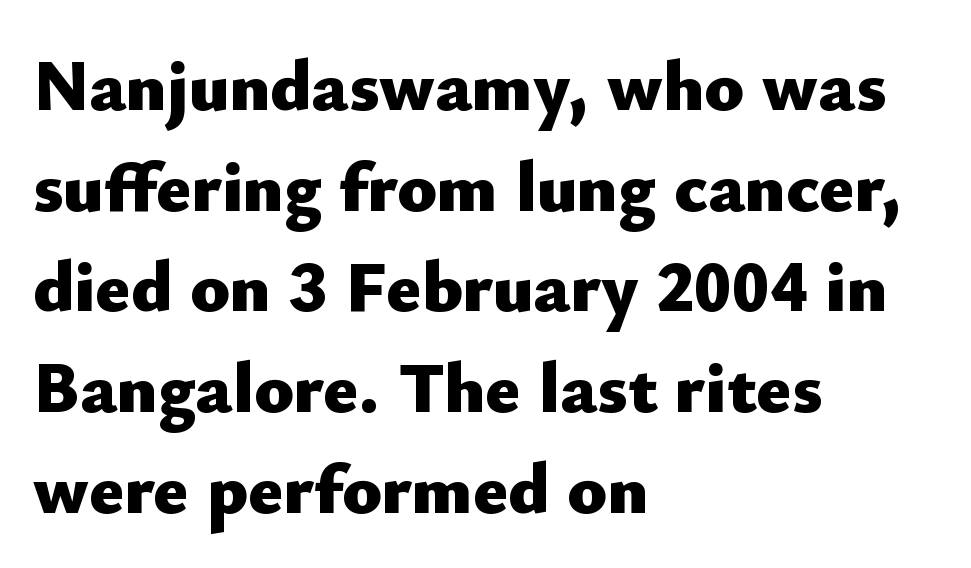
Nothing unusual about the tracking: characters are spaced as the font intends. A full-strength bold gives these letters their thick strokes. Typographically, this falls in the sans-serif category. The string is rendered with underlining switched off. All the whitespace from short lines collects on the right.
